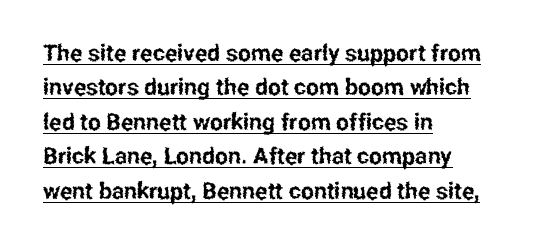
The letters stand upright; this is a roman face. You can see a thin bar hugging the bottom of the glyphs. Short and long lines alike share a common starting point at left. Default kerning and tracking; the words read as compact shapes. Summary of vertical rhythm: regular, with standard interline spacing.
